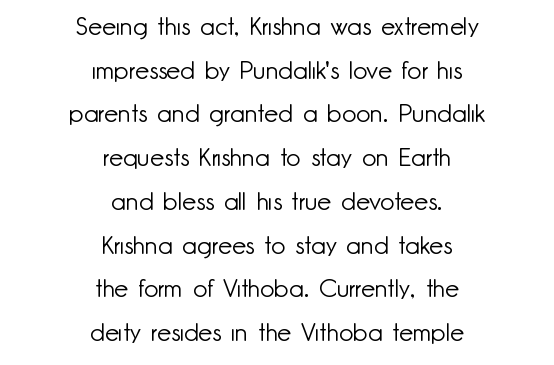
{"italic": "no", "bold": "no", "underline": "no", "align": "center", "line_spacing_ratio": 1.75, "letter_spacing": "normal", "letter_spacing_em": 0.0, "glyph_px": 25}
